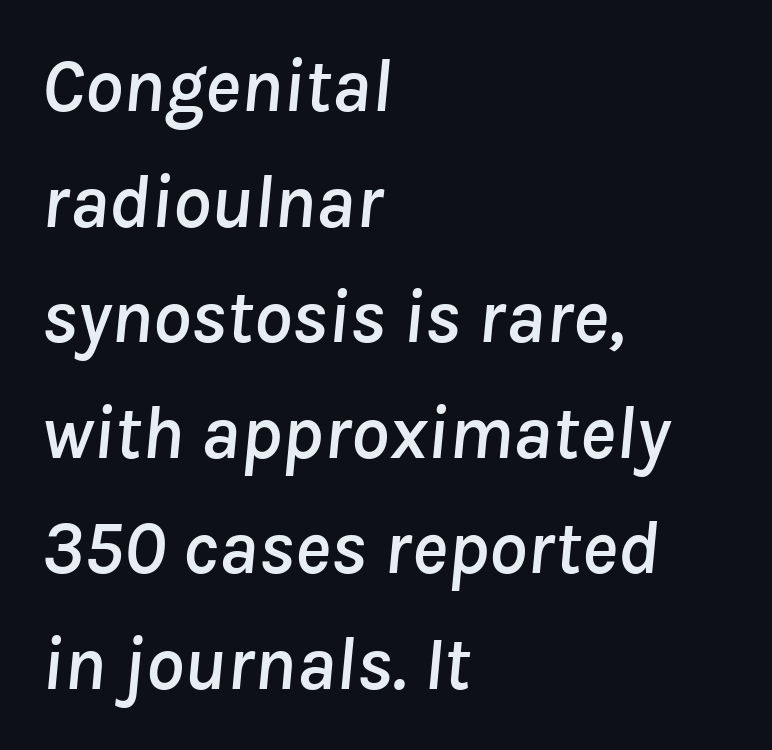
{"italic": "yes", "lean": "right", "slant_degrees": 8, "width": "normal", "stroke_contrast": "low", "x_height": "medium", "monospaced": "no", "underline": "no", "align": "left", "line_spacing": "normal", "line_spacing_ratio": 1.52, "letter_spacing": "normal", "letter_spacing_em": 0.0, "glyph_px": 76}
